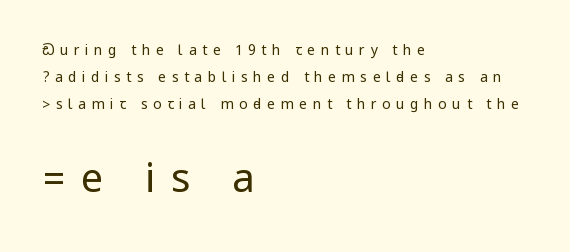
Q: Is the text bold? A: No.
Q: Is the text italic (slanted)? A: No, it is upright.
Q: Is the typeface a serif or a sans-serif typeface? A: Sans-serif.
Q: Is the text underlined? A: No.
Q: How is the paragraph aligned? A: Left-aligned.
Q: Is the spacing between letters normal or unusually wide? A: Unusually wide.
Q: Is the spacing between lines tight, normal or loose? A: Loose.
Q: Which block of text is set in a larger size, the first (top) or the second (bottom)? A: The second (bottom) one.
Q: Width (condensed, normal, or wide)? A: Condensed.
Q: Stroke contrast? A: Low.
